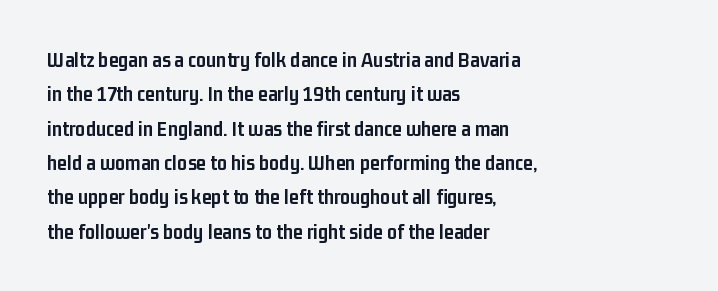
{"italic": "no", "bold": "yes", "underline": "no", "align": "left", "line_spacing": "normal", "line_spacing_ratio": 1.56, "letter_spacing": "normal", "letter_spacing_em": 0.0, "glyph_px": 22}
